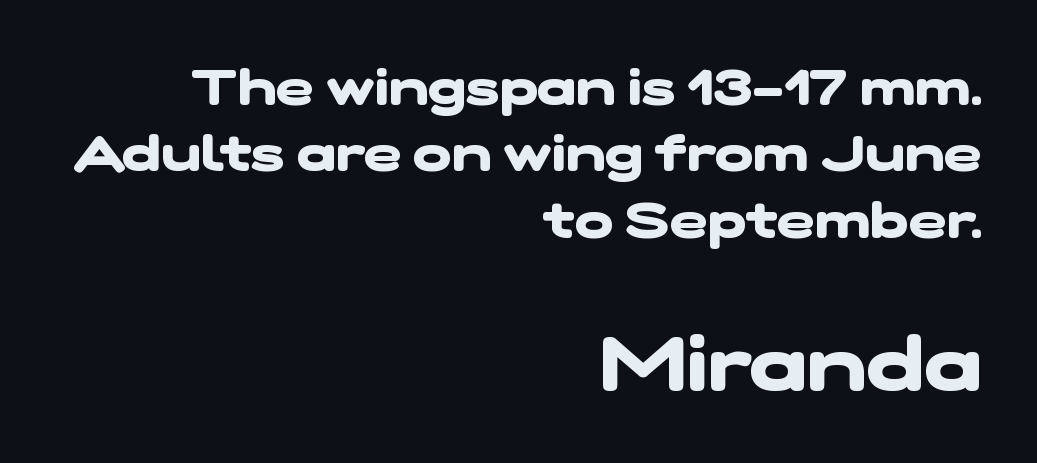
Q: Is the text bold? A: Yes.
Q: Is the typeface a serif or a sans-serif typeface? A: Sans-serif.
Q: Is the text underlined? A: No.
Q: How is the paragraph aligned? A: Right-aligned.
Q: Is the spacing between letters normal or unusually wide? A: Normal.
Q: Is the spacing between lines tight, normal or loose? A: Normal.
Q: Which block of text is set in a larger size, the first (top) or the second (bottom)? A: The second (bottom) one.
Q: Width (condensed, normal, or wide)? A: Wide.
Q: Stroke contrast? A: Low.
Q: x-height? A: Medium.
Q: Monospaced? A: No.
